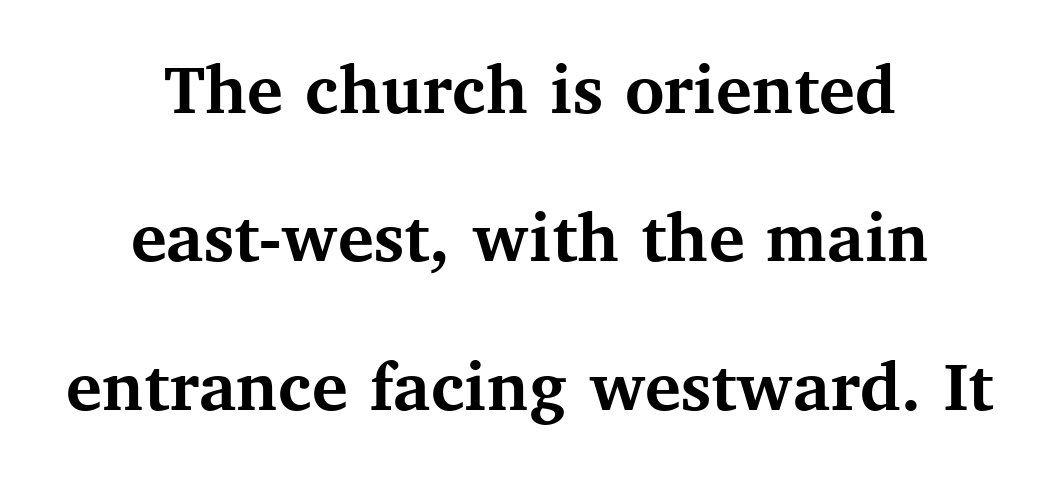
Q: Is the text bold? A: Yes.
Q: Is the text italic (slanted)? A: No, it is upright.
Q: Is the typeface a serif or a sans-serif typeface? A: Serif.
Q: Is the text underlined? A: No.
Q: How is the paragraph aligned? A: Centered.
Q: Is the spacing between letters normal or unusually wide? A: Normal.
Q: Is the spacing between lines tight, normal or loose? A: Loose.
Q: Width (condensed, normal, or wide)? A: Normal.
Q: Stroke contrast? A: Medium.
Q: x-height? A: Medium.
Q: Monospaced? A: No.
